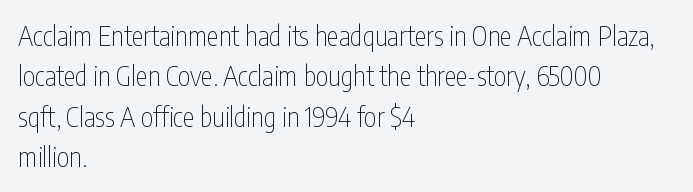
The passage shown stacks its lines at a standard gap. Students, note that the glyphs here touch the page at normal intervals. This reads as an unemphasized weight, regular at the heaviest. Typeset ragged right — the left edge is the straight one. No italicization has been applied; the sample stays upright.
